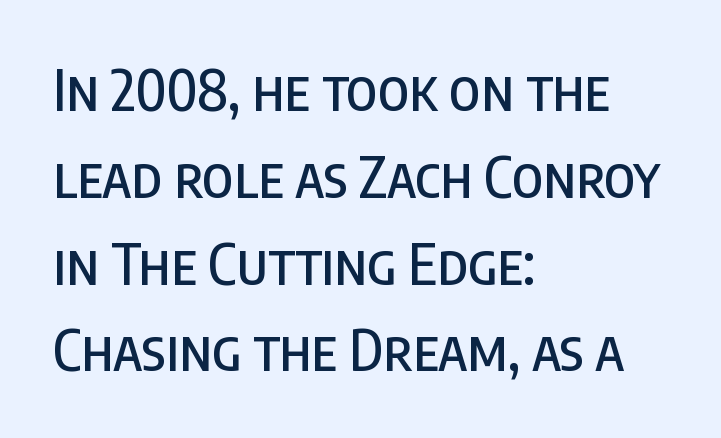
Think of a printed novel: that variable character pitch is what you see here. The space beneath each line is pristine and unruled. Leading: standard. Grotesque or geometric, the face here clearly has no serifs.
